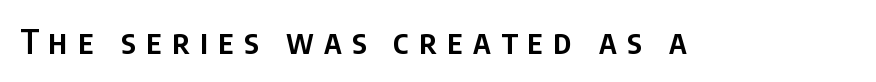
The image shows 33 px semibold, condensed sans-serif type, upright; set unusually wide letter spacing (+0.31 em), not underlined; low stroke contrast and a large x-height.
